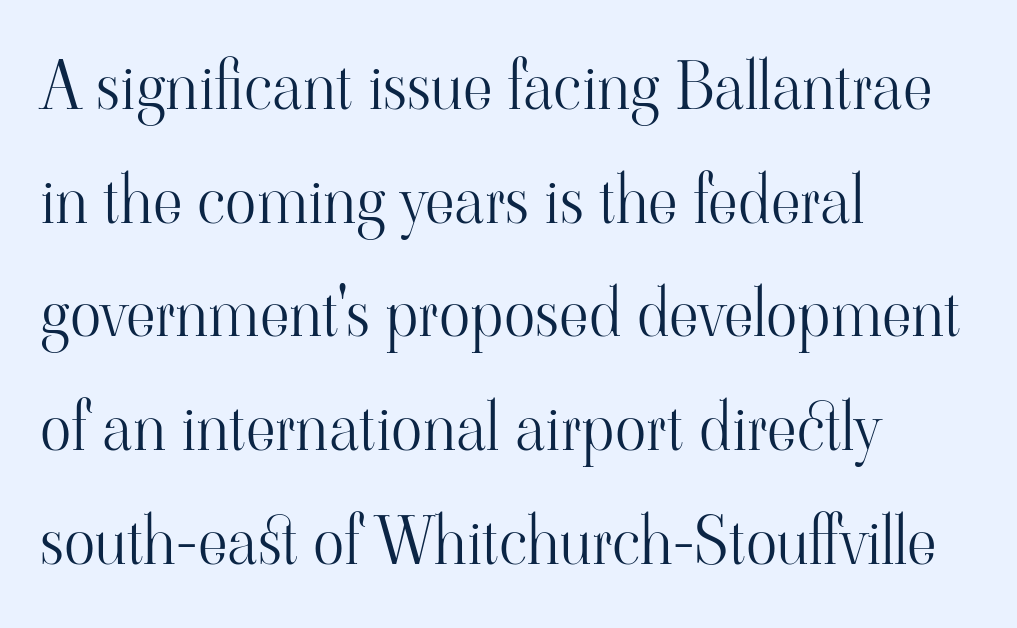
The image shows 65 px light serif type, upright; set left-aligned, line spacing 1.75x, normal letter spacing, not underlined; high stroke contrast and a small x-height.
